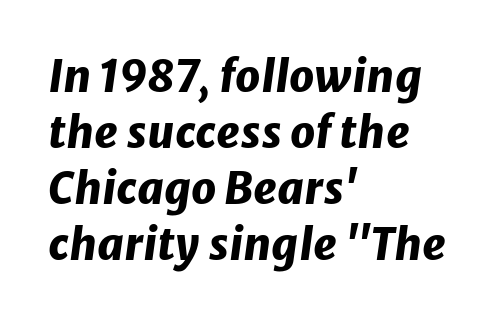
{"italic": "yes", "lean": "right", "slant_degrees": 8, "bold": "yes", "weight": "heavy", "width": "normal", "stroke_contrast": "low", "x_height": "medium", "monospaced": "no", "underline": "no", "align": "left", "line_spacing": "normal", "line_spacing_ratio": 1.27, "letter_spacing": "normal", "letter_spacing_em": 0.0, "glyph_px": 44}
